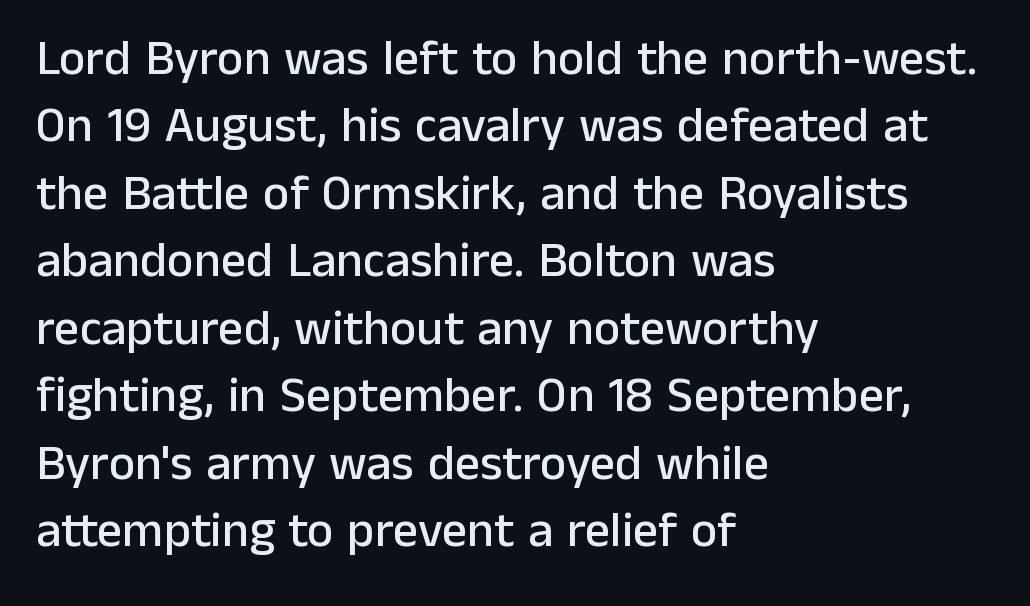
The image shows 50 px sans-serif type, upright; set left-aligned, normal line spacing (1.35x), normal letter spacing, not underlined; low stroke contrast and a medium x-height.
